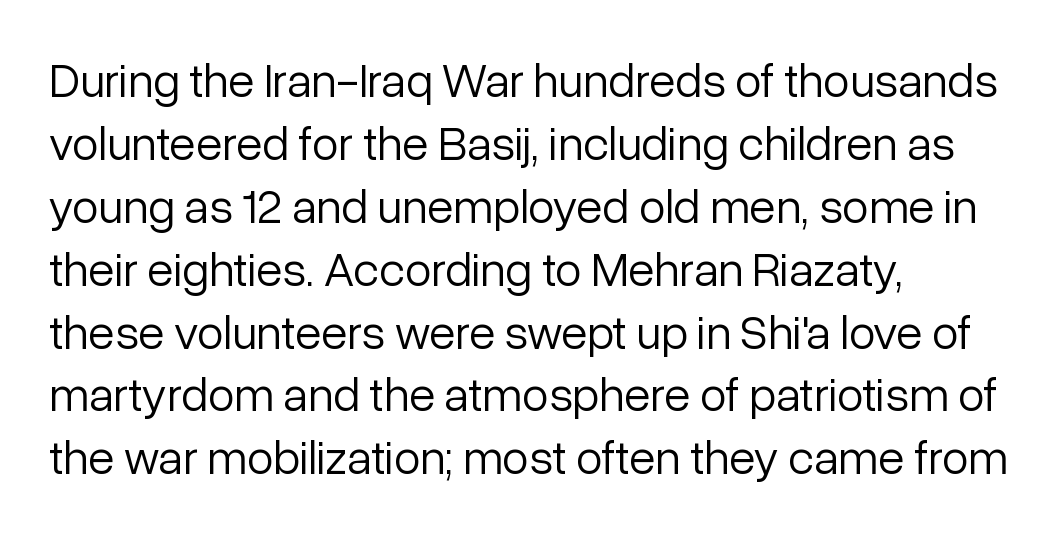
The image shows 48 px light sans-serif type, upright; set left-aligned, normal line spacing (1.31x), normal letter spacing, not underlined; low stroke contrast and a medium x-height.
